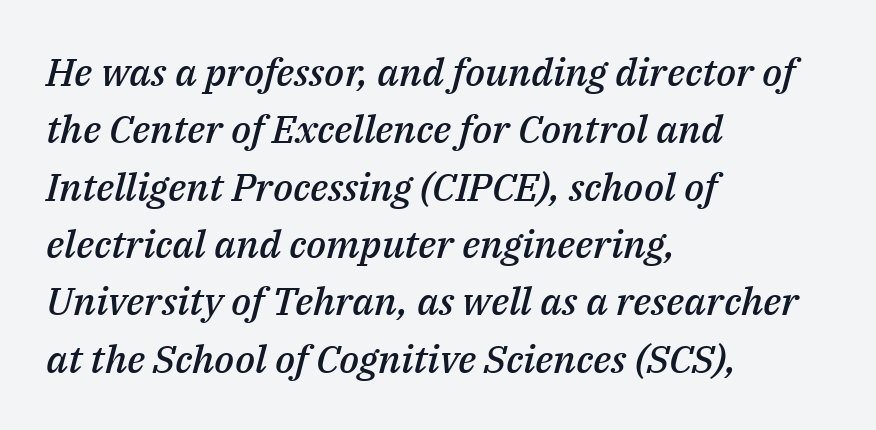
The image shows 39 px semibold type, italic (leaning right); set left-aligned, normal line spacing (1.47x), normal letter spacing, not underlined; medium stroke contrast and a medium x-height.
